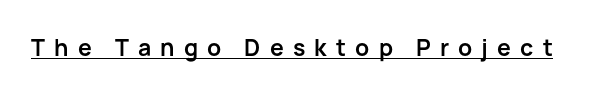
Someone cranked the tracking dial way up on this one. The rendered words wear a rule along their underside. On the weight axis this lands at bold, roughly 700. The type sits square on the baseline with zero lean.
